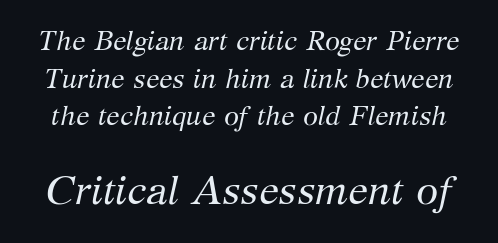
Q: Is the text bold? A: No.
Q: Is the text italic (slanted)? A: Yes, it leans right by about 12 degrees.
Q: Is the typeface a serif or a sans-serif typeface? A: Serif.
Q: Is the text underlined? A: No.
Q: Is the spacing between letters normal or unusually wide? A: Normal.
Q: Is the spacing between lines tight, normal or loose? A: Normal.
Q: Which block of text is set in a larger size, the first (top) or the second (bottom)? A: The second (bottom) one.
Q: Width (condensed, normal, or wide)? A: Normal.
Q: Stroke contrast? A: Medium.
Q: x-height? A: Medium.
Q: Monospaced? A: No.
